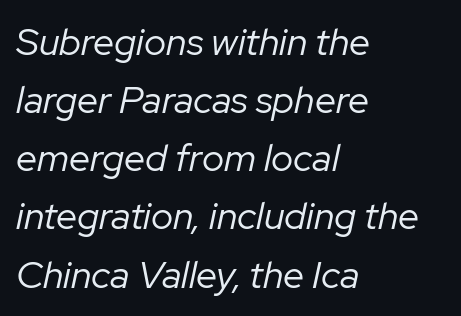
The image shows 38 px regular-weight type, italic (leaning right); set left-aligned, normal line spacing (1.53x), normal letter spacing, not underlined; low stroke contrast and a medium x-height.
